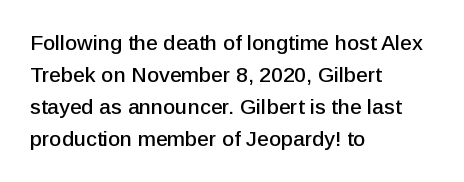
{"italic": "no", "underline": "no", "align": "left", "line_spacing": "normal", "line_spacing_ratio": 1.53, "letter_spacing": "normal", "letter_spacing_em": 0.0, "glyph_px": 21}
